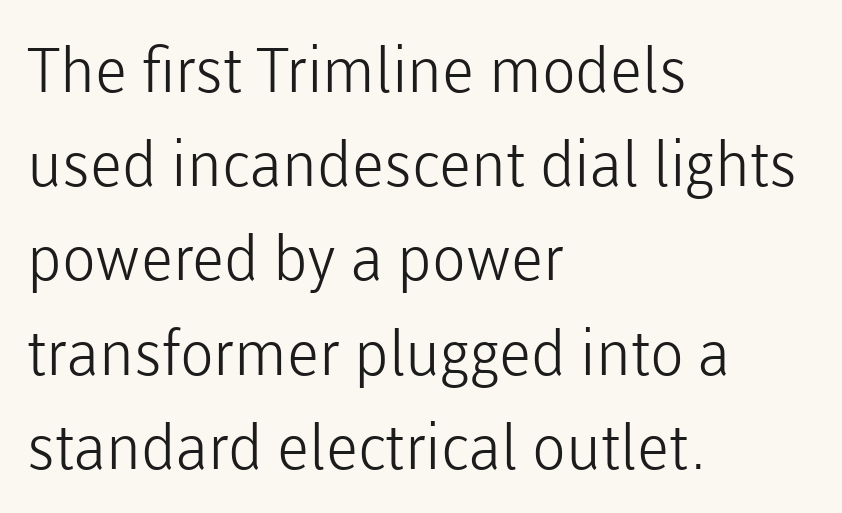
Q: Is the text bold? A: No.
Q: Is the text italic (slanted)? A: No, it is upright.
Q: Is the typeface a serif or a sans-serif typeface? A: Sans-serif.
Q: Is the text underlined? A: No.
Q: How is the paragraph aligned? A: Left-aligned.
Q: Is the spacing between letters normal or unusually wide? A: Normal.
Q: Is the spacing between lines tight, normal or loose? A: Normal.
Q: Width (condensed, normal, or wide)? A: Normal.
Q: Stroke contrast? A: Low.
Q: x-height? A: Medium.
Q: Monospaced? A: No.
